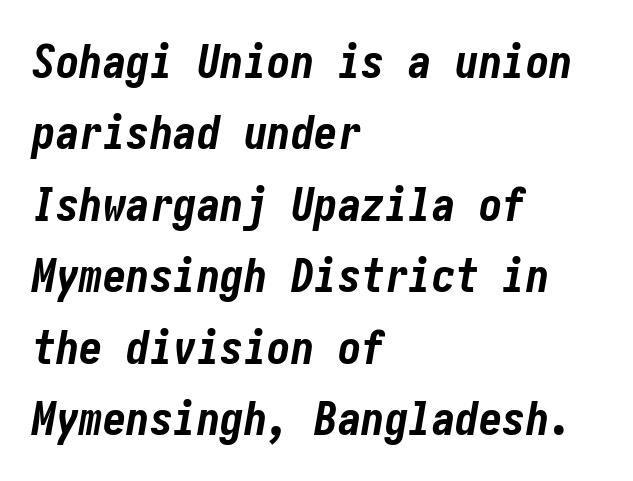
Q: Is the text bold? A: Yes.
Q: Is the text italic (slanted)? A: Yes, it leans right by about 10 degrees.
Q: Is the text underlined? A: No.
Q: How is the paragraph aligned? A: Left-aligned.
Q: Is the spacing between letters normal or unusually wide? A: Normal.
Q: Is the spacing between lines tight, normal or loose? A: Normal.
Q: Width (condensed, normal, or wide)? A: Condensed.
Q: Stroke contrast? A: Low.
Q: x-height? A: Medium.
